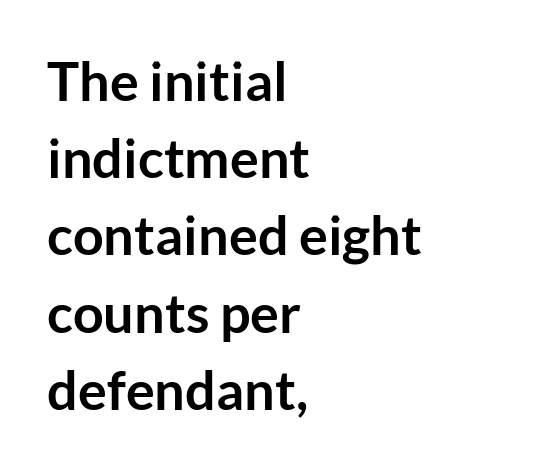
{"serif": "no", "italic": "no", "bold": "yes", "weight": "semibold", "width": "normal", "stroke_contrast": "low", "x_height": "medium", "monospaced": "no", "underline": "no", "align": "left", "line_spacing": "normal", "line_spacing_ratio": 1.43, "letter_spacing": "normal", "letter_spacing_em": 0.0, "glyph_px": 54}
